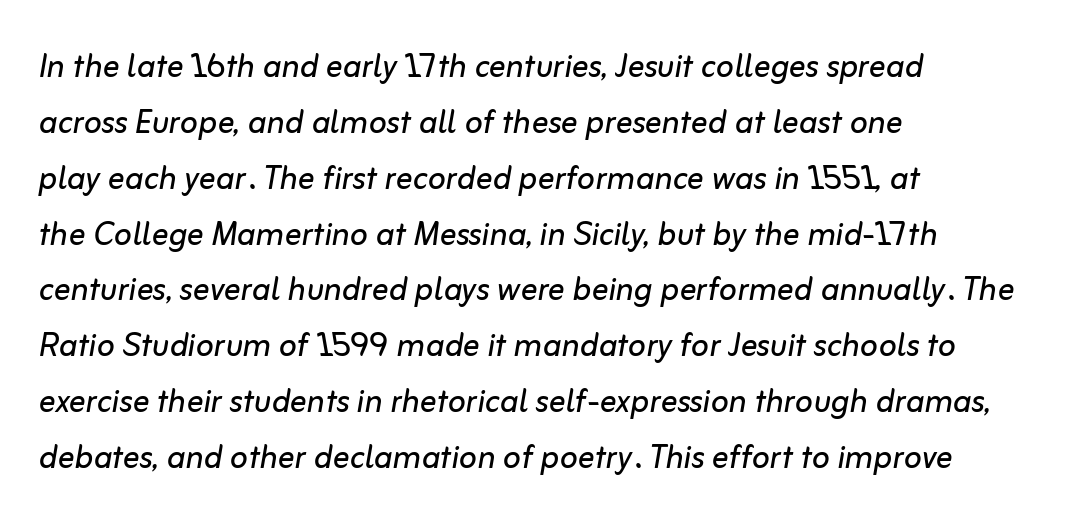
Q: Is the text bold? A: No.
Q: Is the text italic (slanted)? A: Yes, it leans right by about 10 degrees.
Q: Is the text underlined? A: No.
Q: How is the paragraph aligned? A: Left-aligned.
Q: Is the spacing between letters normal or unusually wide? A: Normal.
Q: Is the spacing between lines tight, normal or loose? A: Normal.
Q: Width (condensed, normal, or wide)? A: Normal.
Q: Stroke contrast? A: Low.
Q: x-height? A: Medium.
Q: Monospaced? A: No.
